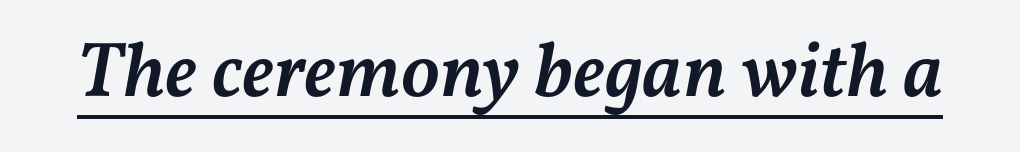
The image shows 78 px semibold type, italic (leaning right); set normal letter spacing, underlined; medium stroke contrast and a medium x-height.
